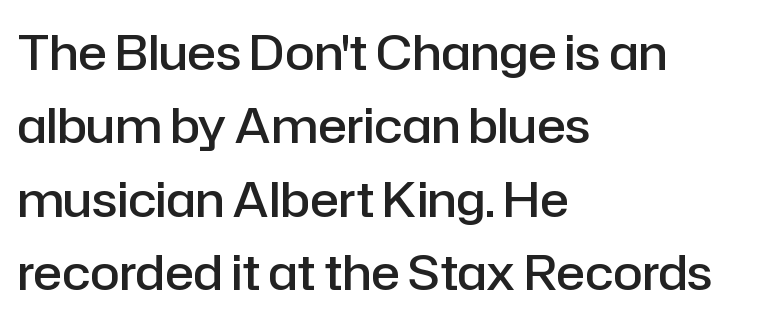
{"serif": "no", "italic": "no", "bold": "semi", "weight": "semibold", "width": "normal", "stroke_contrast": "low", "x_height": "medium", "monospaced": "no", "underline": "no", "align": "left", "line_spacing": "normal", "line_spacing_ratio": 1.53, "letter_spacing": "normal", "letter_spacing_em": 0.0, "glyph_px": 48}
